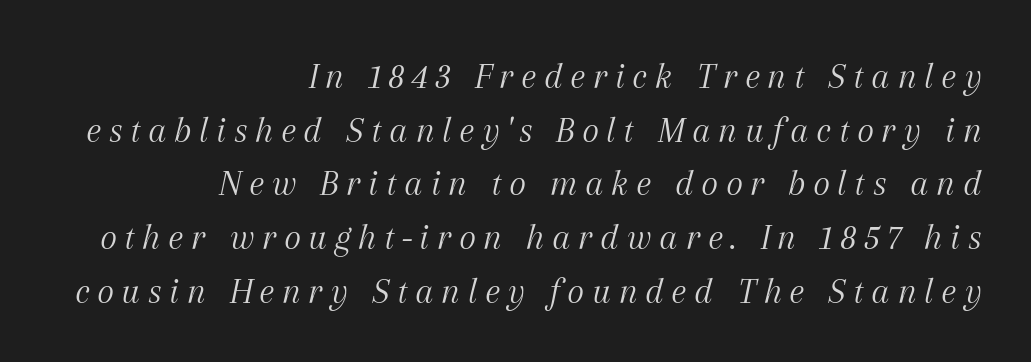
Q: Is the text bold? A: No.
Q: Is the text italic (slanted)? A: Yes, it leans right by about 12 degrees.
Q: Is the typeface a serif or a sans-serif typeface? A: Serif.
Q: Is the text underlined? A: No.
Q: How is the paragraph aligned? A: Right-aligned.
Q: Is the spacing between lines tight, normal or loose? A: Normal.
Q: Width (condensed, normal, or wide)? A: Normal.
Q: Stroke contrast? A: Medium.
Q: x-height? A: Medium.
Q: Monospaced? A: No.
